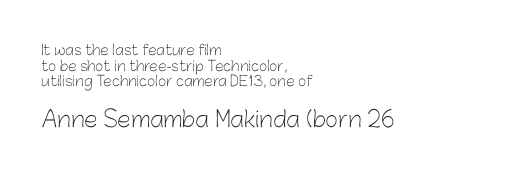
{"italic": "no", "bold": "no", "underline": "no", "align": "left", "line_spacing": "tight", "line_spacing_ratio": 1.11, "letter_spacing": "normal", "letter_spacing_em": 0.0, "larger_block": "second", "size_ratio": 1.57, "glyph_px": 22}
